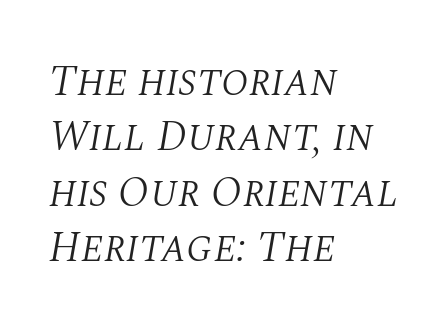
Here the designer chose a conventional face with non-uniform glyph widths. Does the leading feel generous? No, just average. The setting favours the left margin, as ordinary paragraphs usually do. Observe the lean: these are italic letterforms. How are the letters spaced? Ordinarily, with no added tracking.
